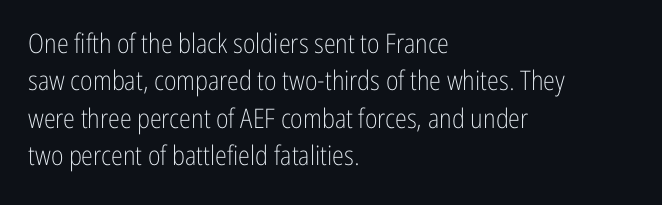
Q: Is the text bold? A: No.
Q: Is the text italic (slanted)? A: No, it is upright.
Q: Is the text underlined? A: No.
Q: How is the paragraph aligned? A: Left-aligned.
Q: Is the spacing between letters normal or unusually wide? A: Normal.
Q: Is the spacing between lines tight, normal or loose? A: Normal.
